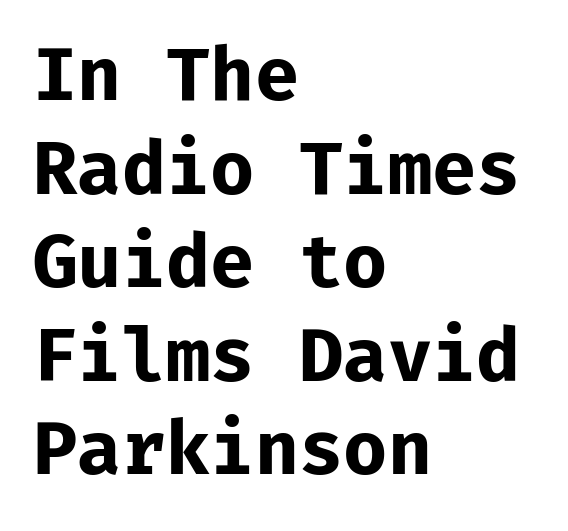
You could count columns in this text — the font is strictly monospaced. Unmarked baselines from the first word to the last. The specimen reads as upright at a glance. A dark, heavy texture on the line: the type is bold. Caption: standard tracking, unaltered. The space between consecutive lines is moderate.
